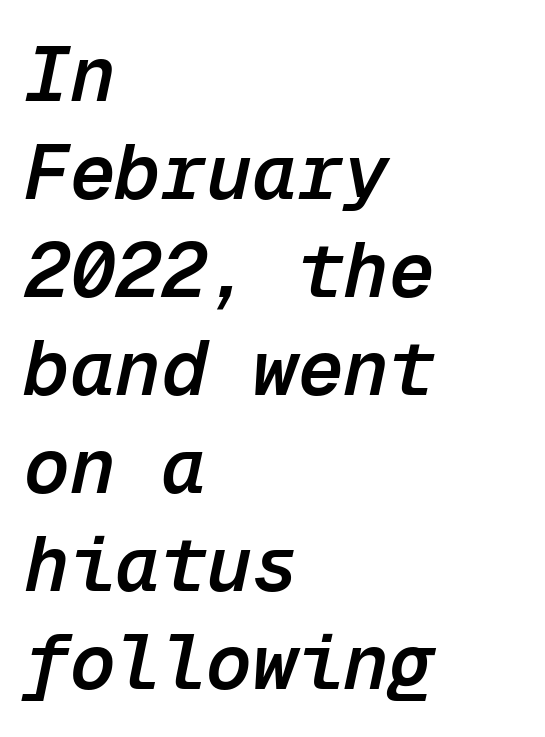
The image shows 76 px semibold type, italic (leaning right), monospaced; set left-aligned, normal line spacing (1.29x), normal letter spacing, not underlined; low stroke contrast and a medium x-height.
